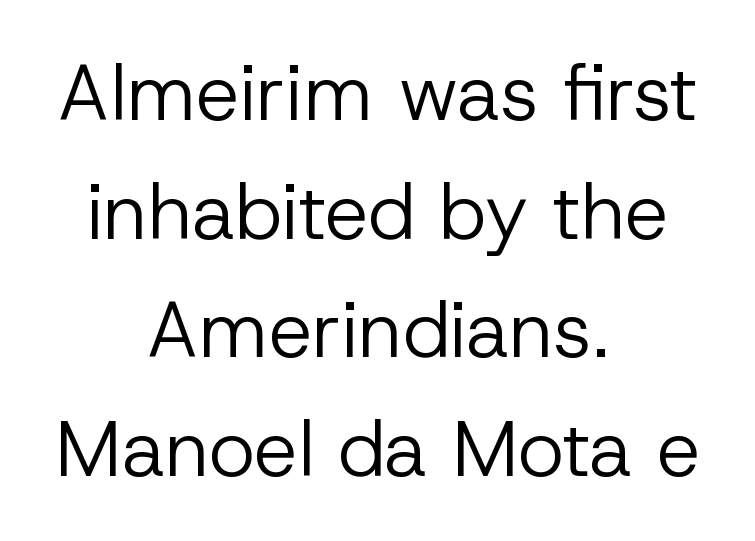
The image shows 78 px regular-weight sans-serif type, upright; set centered, normal line spacing (1.52x), normal letter spacing, not underlined; low stroke contrast and a medium x-height.
